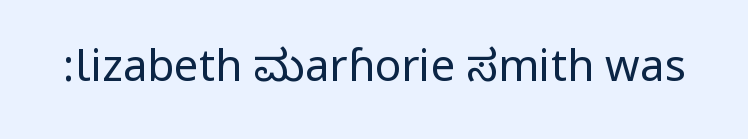
The image shows 44 px regular-weight, condensed sans-serif type, upright; set normal letter spacing, not underlined; low stroke contrast.
